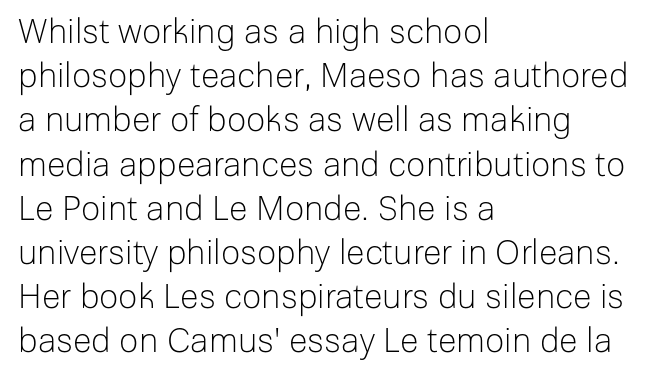
The image shows 34 px light sans-serif type, upright; set left-aligned, normal line spacing (1.3x), normal letter spacing, not underlined; low stroke contrast and a medium x-height.
